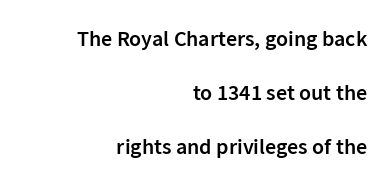
Notice how the passage keeps a crisp vertical edge on the right only. The passage shown has conventional tracking throughout. Tall strokes in this sample are plumb rather than angled. The passage shown stacks its lines with a broad gap. A bit beefed up — I'd call it semibold rather than bold. Words float on clear page, feet unadorned.
